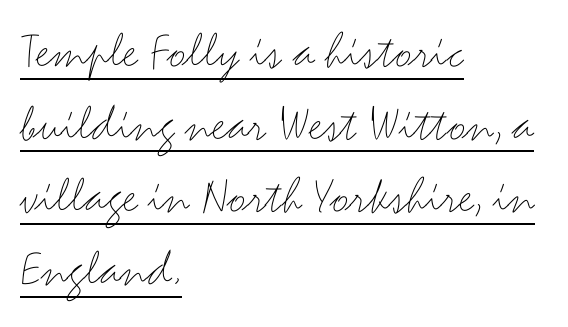
Q: Is the text bold? A: No.
Q: Is the text italic (slanted)? A: Yes.
Q: Is the typeface a serif or a sans-serif typeface? A: Sans-serif.
Q: Is the text underlined? A: Yes.
Q: How is the paragraph aligned? A: Left-aligned.
Q: Is the spacing between letters normal or unusually wide? A: Normal.
Q: Is the spacing between lines tight, normal or loose? A: Normal.
Q: Width (condensed, normal, or wide)? A: Wide.
Q: Stroke contrast? A: Medium.
Q: x-height? A: Small.
Q: Monospaced? A: No.
